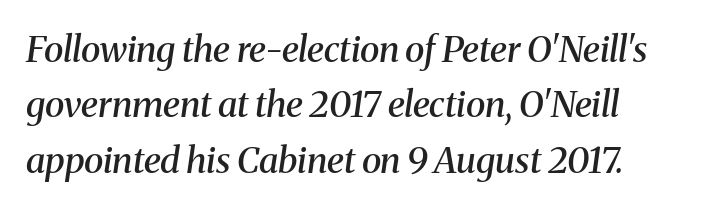
The rendering uses natural spacing where letterforms have individual widths. The ragged edge is on the right, which tells us the setting is flush left. The glyphs have the mass of a demibold cut, below bold. Note: serifs present on the glyphs. If you drew a line through each stem, it would be angled. Decoration check: the copy has no underline.
